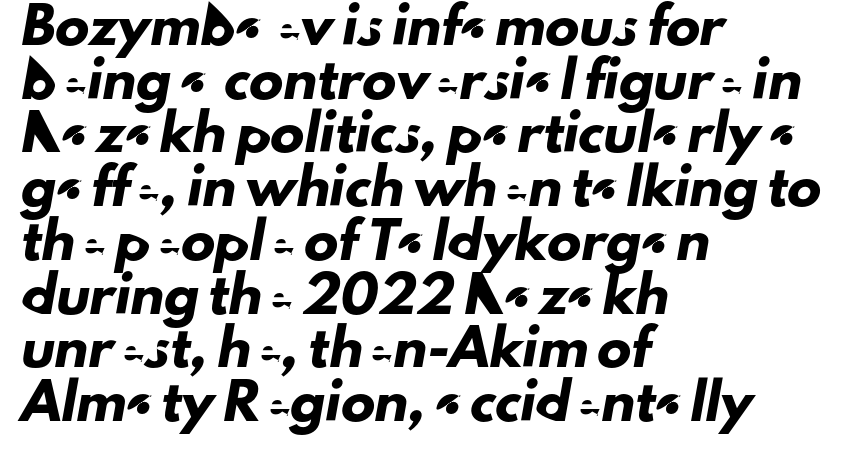
{"serif": "no", "width": "normal", "stroke_contrast": "low", "x_height": "small", "monospaced": "no", "underline": "no", "align": "left", "line_spacing": "normal", "line_spacing_ratio": 1.58, "letter_spacing": "normal", "letter_spacing_em": 0.0, "glyph_px": 34}
